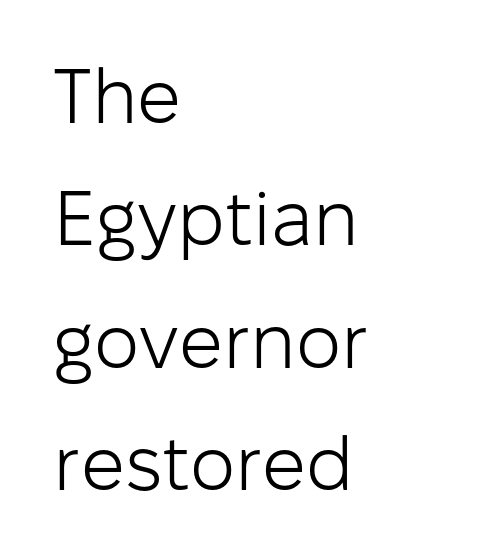
The image shows 77 px light sans-serif type, upright; set left-aligned, normal line spacing (1.59x), normal letter spacing, not underlined; low stroke contrast and a medium x-height.
